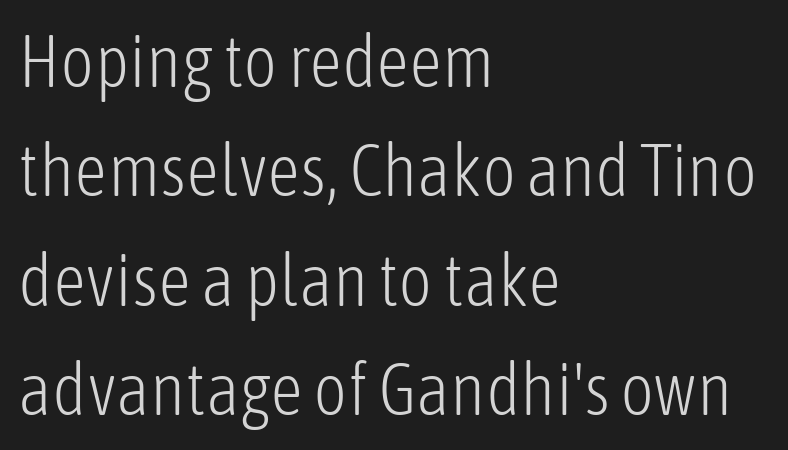
The image shows 73 px light, condensed sans-serif type, upright; set left-aligned, normal line spacing (1.5x), normal letter spacing, not underlined; low stroke contrast and a medium x-height.
